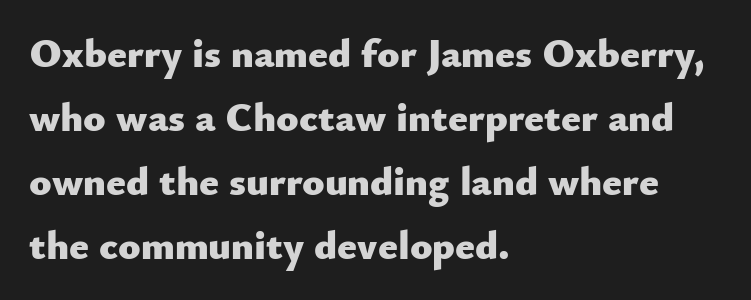
Q: Is the text bold? A: Yes.
Q: Is the text italic (slanted)? A: No, it is upright.
Q: Is the typeface a serif or a sans-serif typeface? A: Sans-serif.
Q: Is the text underlined? A: No.
Q: How is the paragraph aligned? A: Left-aligned.
Q: Is the spacing between letters normal or unusually wide? A: Normal.
Q: Is the spacing between lines tight, normal or loose? A: Normal.
Q: Width (condensed, normal, or wide)? A: Normal.
Q: Stroke contrast? A: Low.
Q: x-height? A: Small.
Q: Monospaced? A: No.
